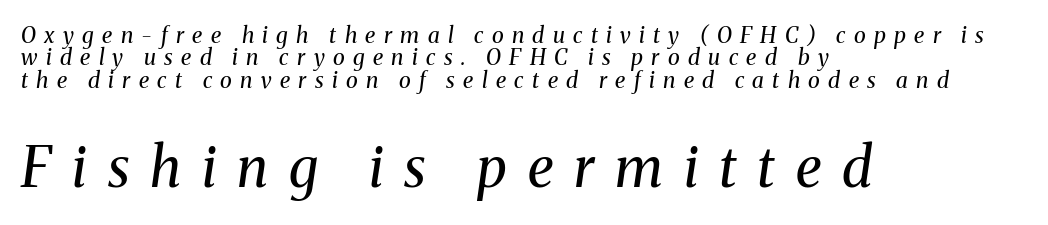
Q: Is the text bold? A: No.
Q: Is the text italic (slanted)? A: Yes, it leans right by about 8 degrees.
Q: Is the typeface a serif or a sans-serif typeface? A: Serif.
Q: Is the text underlined? A: No.
Q: How is the paragraph aligned? A: Left-aligned.
Q: Is the spacing between letters normal or unusually wide? A: Unusually wide.
Q: Is the spacing between lines tight, normal or loose? A: Tight.
Q: Which block of text is set in a larger size, the first (top) or the second (bottom)? A: The second (bottom) one.
Q: Width (condensed, normal, or wide)? A: Normal.
Q: Stroke contrast? A: Medium.
Q: x-height? A: Medium.
Q: Monospaced? A: No.
